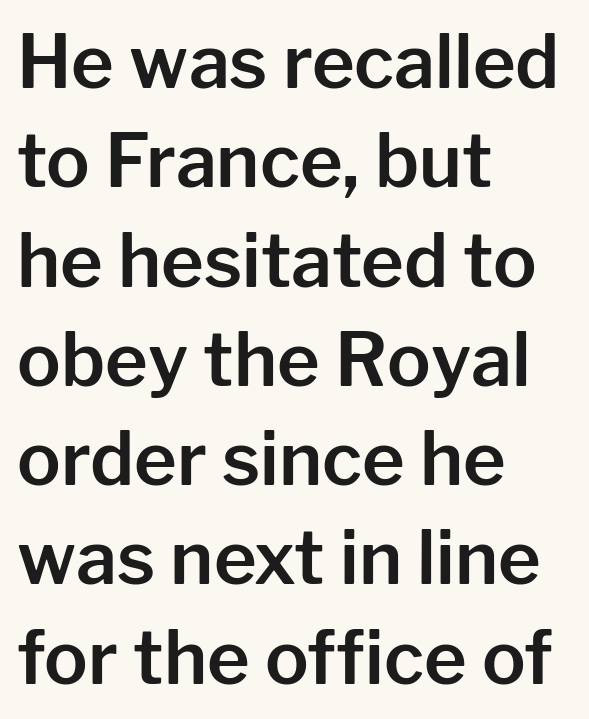
{"serif": "no", "italic": "no", "width": "normal", "stroke_contrast": "low", "x_height": "medium", "monospaced": "no", "underline": "no", "align": "left", "line_spacing": "normal", "line_spacing_ratio": 1.36, "letter_spacing": "normal", "letter_spacing_em": 0.0, "glyph_px": 73}
